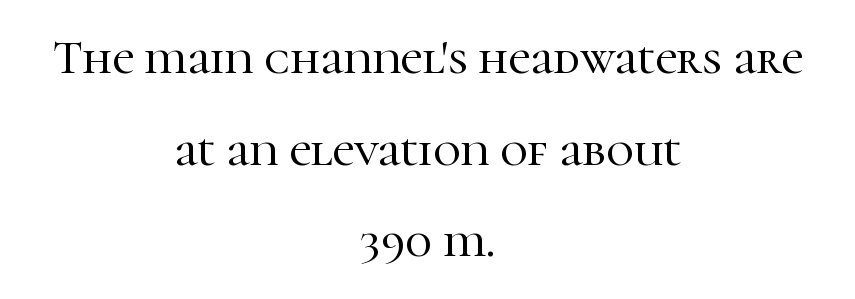
The image shows 48 px serif type, upright; set centered, loose line spacing (1.91x), normal letter spacing, not underlined; high stroke contrast and a medium x-height.
